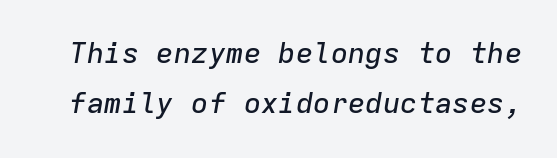
The image shows 29 px text type, italic (leaning right), monospaced; set line spacing 1.73x, normal letter spacing, not underlined; low stroke contrast and a medium x-height.
